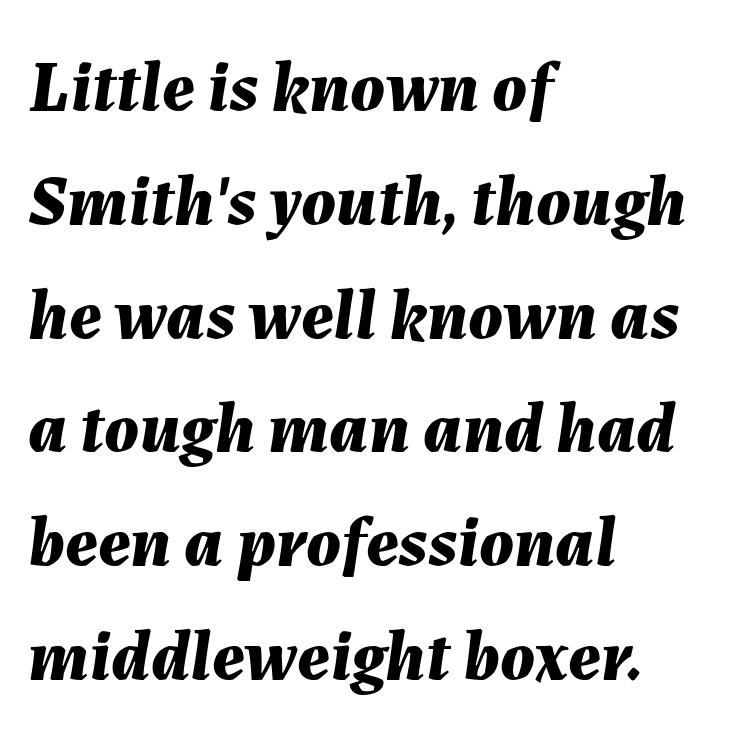
Q: Is the text bold? A: Yes.
Q: Is the text italic (slanted)? A: Yes, it leans right by about 7 degrees.
Q: Is the text underlined? A: No.
Q: How is the paragraph aligned? A: Left-aligned.
Q: Is the spacing between letters normal or unusually wide? A: Normal.
Q: Is the spacing between lines tight, normal or loose? A: Normal.
Q: Width (condensed, normal, or wide)? A: Normal.
Q: Stroke contrast? A: Medium.
Q: x-height? A: Medium.
Q: Monospaced? A: No.
